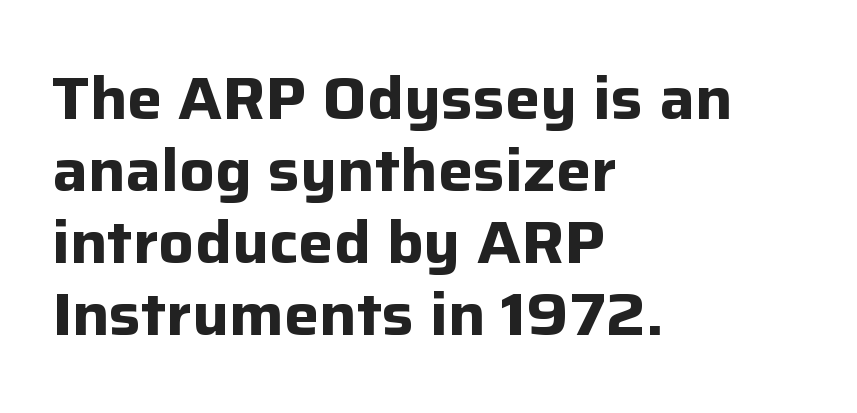
The image shows 59 px bold sans-serif type, upright; set left-aligned, line spacing 1.22x, normal letter spacing, not underlined; low stroke contrast and a medium x-height.
